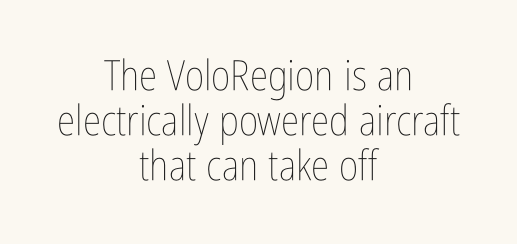
{"italic": "no", "bold": "no", "weight": "thin", "width": "condensed", "stroke_contrast": "low", "x_height": "medium", "monospaced": "no", "underline": "no", "align": "center", "line_spacing": "tight", "line_spacing_ratio": 1.07, "letter_spacing": "normal", "letter_spacing_em": 0.0, "glyph_px": 42}
